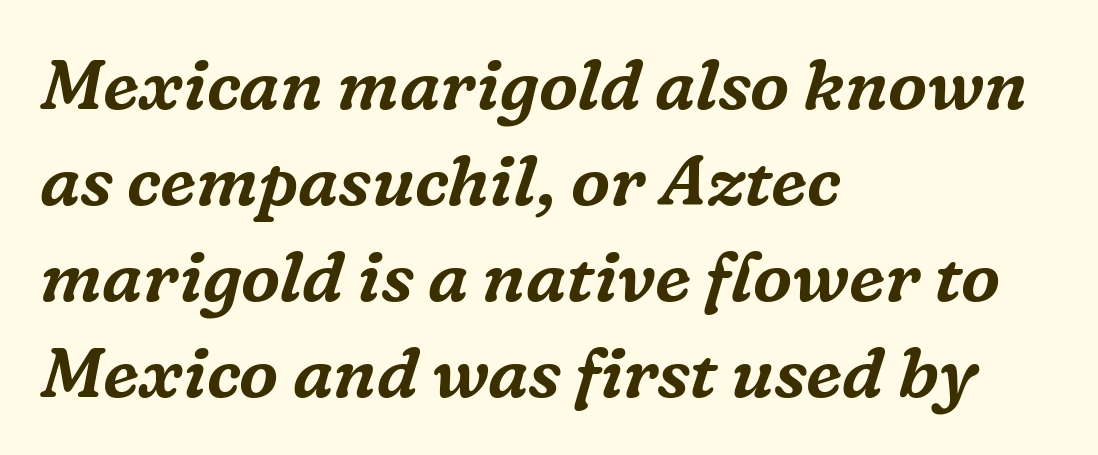
Q: Is the text italic (slanted)? A: Yes, it leans right by about 16 degrees.
Q: Is the typeface a serif or a sans-serif typeface? A: Serif.
Q: Is the text underlined? A: No.
Q: How is the paragraph aligned? A: Left-aligned.
Q: Is the spacing between letters normal or unusually wide? A: Normal.
Q: Is the spacing between lines tight, normal or loose? A: Normal.
Q: Width (condensed, normal, or wide)? A: Normal.
Q: Stroke contrast? A: Medium.
Q: x-height? A: Medium.
Q: Monospaced? A: No.
